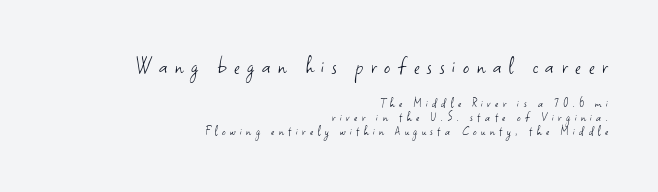
The passage shown has open, widely tracked lettering throughout. These lines are set flush right with a ragged left edge. Nothing heavy about these letters — not bold at all.
